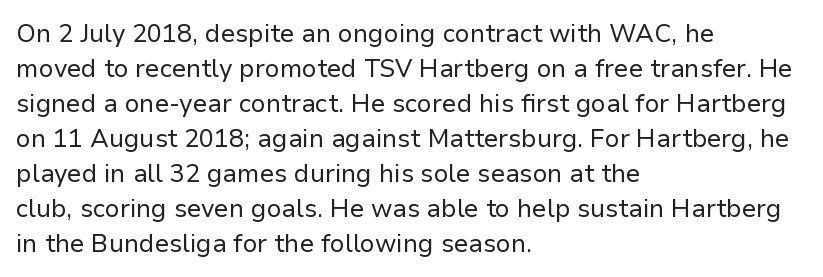
Q: Is the text bold? A: No.
Q: Is the text italic (slanted)? A: No, it is upright.
Q: Is the text underlined? A: No.
Q: How is the paragraph aligned? A: Left-aligned.
Q: Is the spacing between letters normal or unusually wide? A: Normal.
Q: Is the spacing between lines tight, normal or loose? A: Normal.
